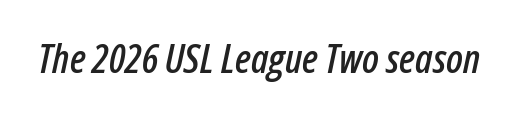
{"italic": "yes", "lean": "right", "slant_degrees": 12, "width": "condensed", "stroke_contrast": "low", "x_height": "medium", "monospaced": "no", "underline": "no", "letter_spacing": "normal", "letter_spacing_em": 0.0, "glyph_px": 40}
